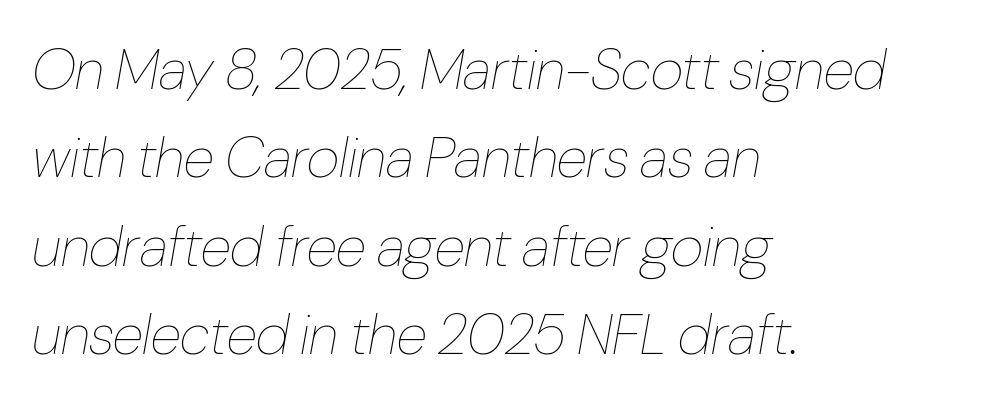
Is this a fixed-width face? No — the glyphs have proportional, varying widths. Notice how the passage keeps a crisp vertical edge on the left only. The horizontal fit of the characters is conventional and even. Vertical spacing — default. No heavy texture on the line: the type isn't bold.
